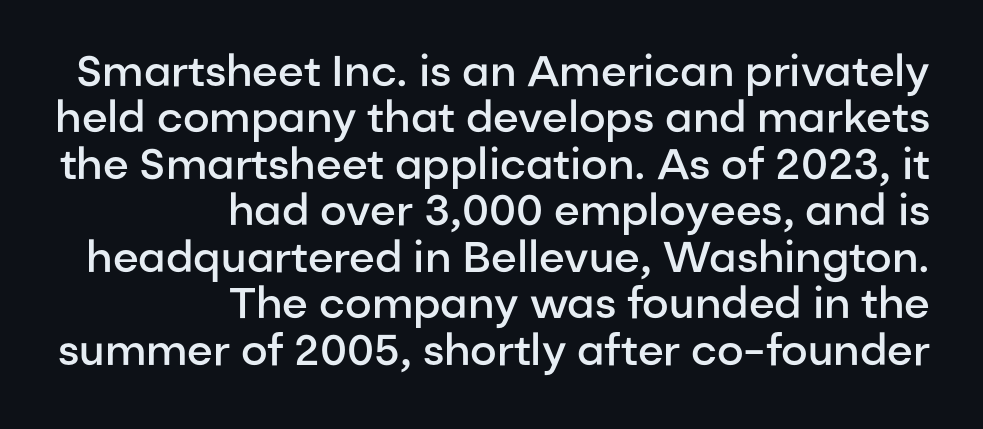
The image shows 43 px semibold sans-serif type, upright; set right-aligned, tight line spacing (1.08x), normal letter spacing, not underlined; low stroke contrast and a medium x-height.
